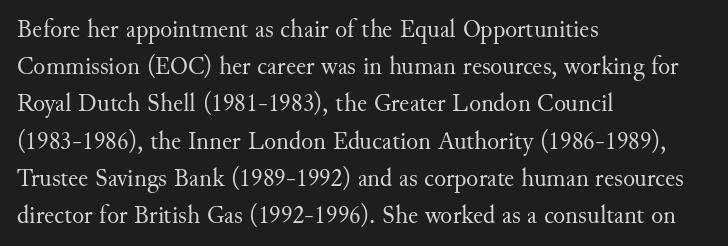
The image shows 25 px text type, upright; set left-aligned, normal line spacing (1.49x), normal letter spacing, not underlined.
